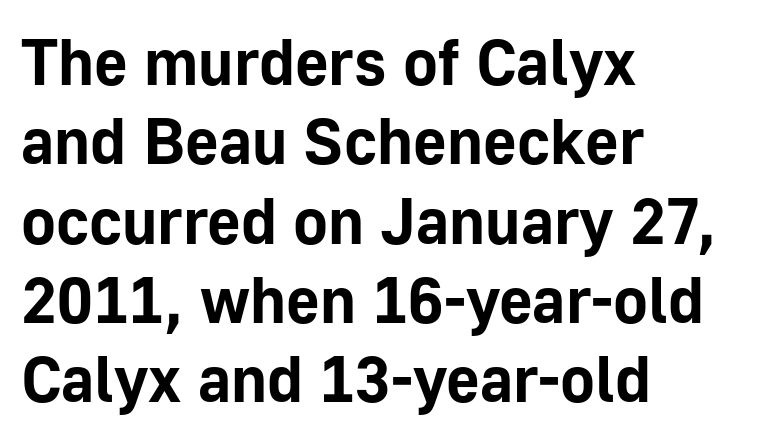
Spacing verdict: proportional, widths tailored to each character. This sample uses plain, unmodified letter spacing. Thick stems and heavy bowls — unmistakably bold. This sample is left-justified, so line endings fall wherever the words run out. Italic? Not at all — the glyphs are vertical. Check where the strokes stop: nothing finishes them off — pure sans.
